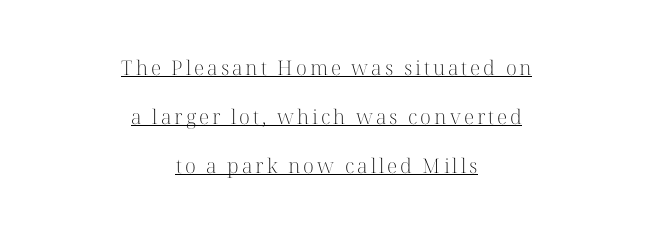
The image shows 20 px text type, upright; set centered, loose line spacing (2.45x), underlined.
